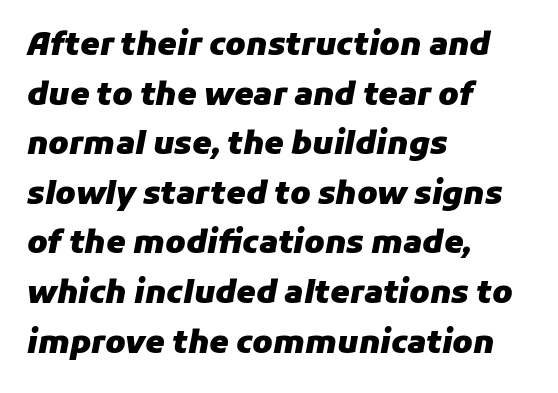
Q: Is the text bold? A: Yes.
Q: Is the text italic (slanted)? A: Yes, it leans right by about 11 degrees.
Q: Is the text underlined? A: No.
Q: How is the paragraph aligned? A: Left-aligned.
Q: Is the spacing between letters normal or unusually wide? A: Normal.
Q: Is the spacing between lines tight, normal or loose? A: Normal.
Q: Width (condensed, normal, or wide)? A: Normal.
Q: Stroke contrast? A: Low.
Q: x-height? A: Medium.
Q: Monospaced? A: No.
